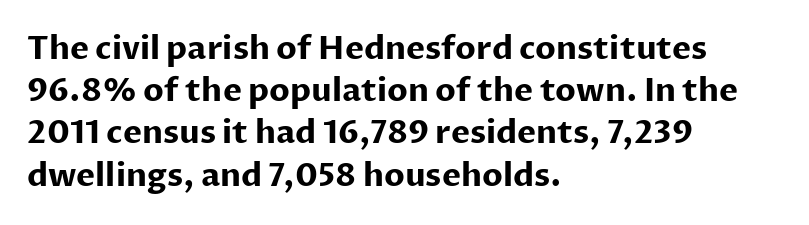
Q: Is the text bold? A: Yes.
Q: Is the text italic (slanted)? A: No, it is upright.
Q: Is the typeface a serif or a sans-serif typeface? A: Sans-serif.
Q: Is the text underlined? A: No.
Q: How is the paragraph aligned? A: Left-aligned.
Q: Is the spacing between letters normal or unusually wide? A: Normal.
Q: Is the spacing between lines tight, normal or loose? A: Normal.
Q: Width (condensed, normal, or wide)? A: Normal.
Q: Stroke contrast? A: Low.
Q: x-height? A: Medium.
Q: Monospaced? A: No.
